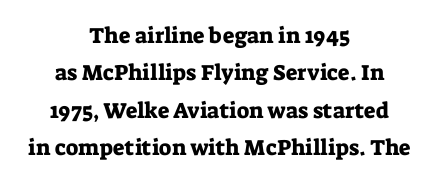
{"italic": "no", "underline": "no", "align": "center", "line_spacing": "normal", "line_spacing_ratio": 1.7, "letter_spacing": "normal", "letter_spacing_em": 0.0, "glyph_px": 22}
